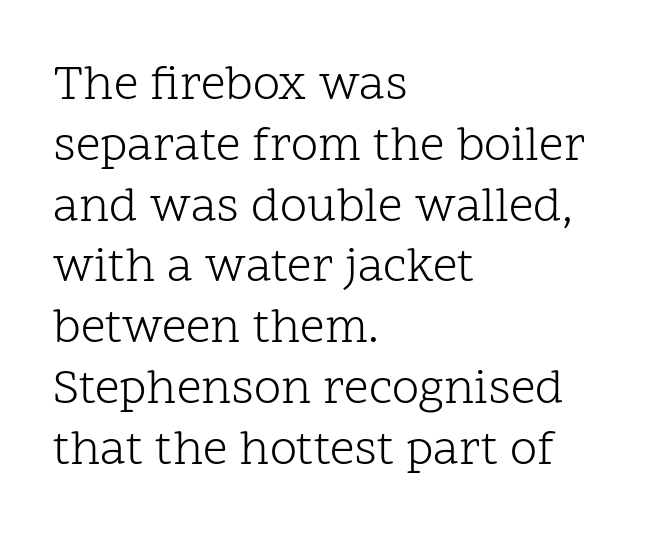
The image shows 49 px light serif type, upright; set left-aligned, line spacing 1.24x, normal letter spacing, not underlined; low stroke contrast and a medium x-height.
